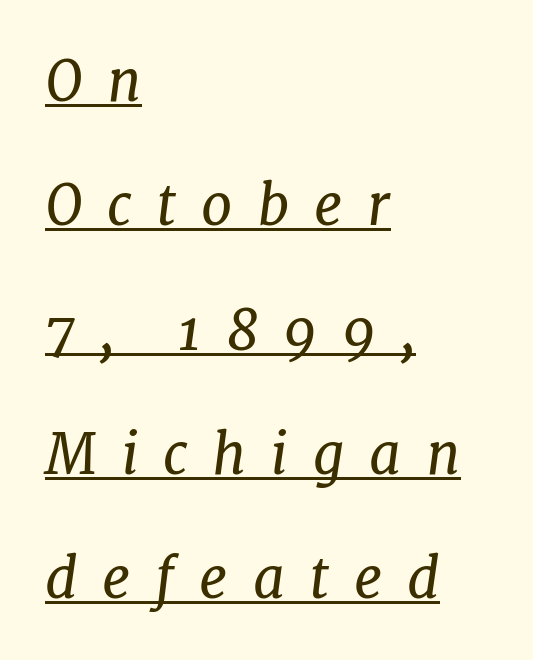
{"serif": "yes", "italic": "yes", "lean": "right", "slant_degrees": 7, "bold": "no", "weight": "regular", "width": "normal", "stroke_contrast": "low", "x_height": "medium", "monospaced": "no", "underline": "yes", "align": "left", "line_spacing": "loose", "line_spacing_ratio": 2.22, "letter_spacing": "wide", "letter_spacing_em": 0.44, "glyph_px": 56}
